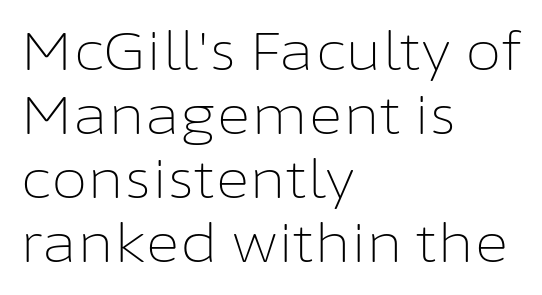
{"serif": "no", "italic": "no", "bold": "no", "weight": "light", "width": "normal", "stroke_contrast": "low", "x_height": "medium", "monospaced": "no", "underline": "no", "align": "left", "line_spacing_ratio": 1.21, "letter_spacing": "normal", "letter_spacing_em": 0.0, "glyph_px": 53}
